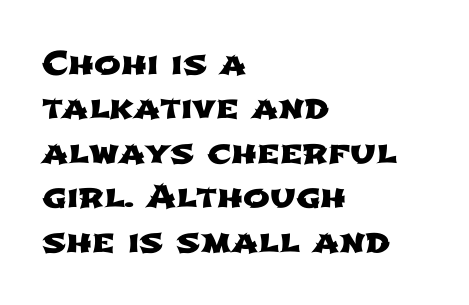
Q: Is the typeface a serif or a sans-serif typeface? A: Sans-serif.
Q: Is the text underlined? A: No.
Q: How is the paragraph aligned? A: Left-aligned.
Q: Is the spacing between letters normal or unusually wide? A: Normal.
Q: Is the spacing between lines tight, normal or loose? A: Normal.
Q: Width (condensed, normal, or wide)? A: Wide.
Q: Stroke contrast? A: Low.
Q: x-height? A: Medium.
Q: Monospaced? A: No.
